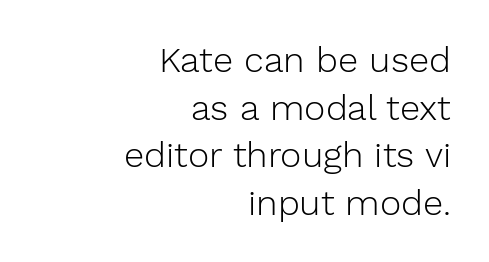
{"serif": "no", "italic": "no", "bold": "no", "weight": "light", "width": "normal", "stroke_contrast": "low", "x_height": "medium", "monospaced": "no", "underline": "no", "align": "right", "line_spacing": "normal", "line_spacing_ratio": 1.32, "letter_spacing": "normal", "letter_spacing_em": 0.0, "glyph_px": 36}
